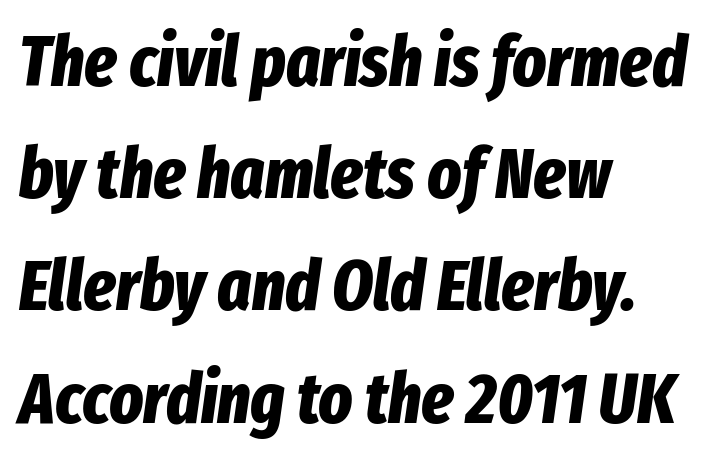
{"italic": "yes", "lean": "right", "slant_degrees": 8, "bold": "yes", "weight": "bold", "width": "condensed", "stroke_contrast": "low", "x_height": "medium", "monospaced": "no", "underline": "no", "align": "left", "line_spacing": "normal", "line_spacing_ratio": 1.58, "letter_spacing": "normal", "letter_spacing_em": 0.0, "glyph_px": 71}
